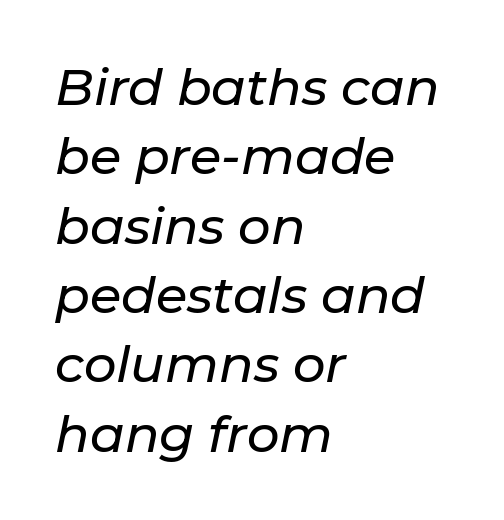
Looks like regular typesetting: each glyph gets only the width it needs. Every row of glyphs begins at an identical x-position on the left. Does the lettering tilt? It does — this is italic. Has an underline been added? It has not. Students, note that the glyphs here touch the page at normal intervals.
